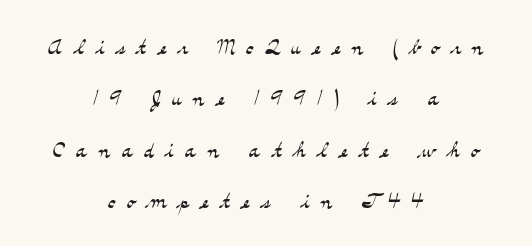
Looks like regular typesetting: each glyph gets only the width it needs. This sample uses a serif face. The foot of each line stays bare and open. This rendering uses center alignment, leaving both contours irregular but symmetric.
